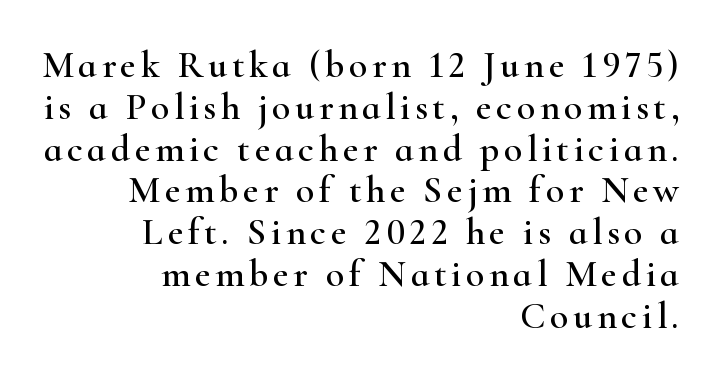
The image shows 38 px wide serif type, upright; set right-aligned, tight line spacing (1.1x), not underlined; high stroke contrast and a small x-height.
